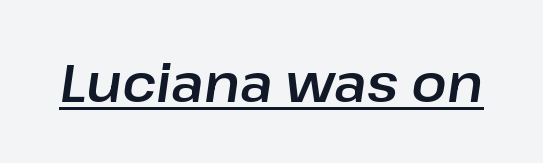
Q: Is the text italic (slanted)? A: Yes, it leans right by about 8 degrees.
Q: Is the text underlined? A: Yes.
Q: Is the spacing between letters normal or unusually wide? A: Normal.
Q: Width (condensed, normal, or wide)? A: Normal.
Q: Stroke contrast? A: Low.
Q: x-height? A: Medium.
Q: Monospaced? A: No.
